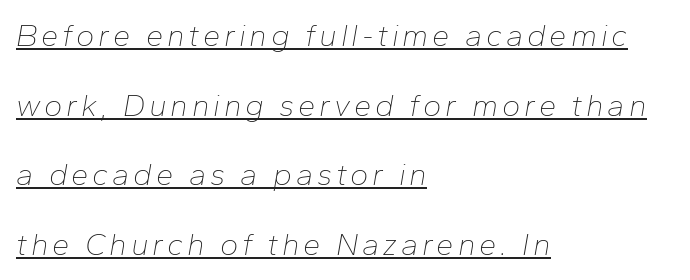
{"italic": "yes", "lean": "right", "slant_degrees": 10, "bold": "no", "weight": "thin", "width": "normal", "stroke_contrast": "low", "x_height": "medium", "monospaced": "no", "underline": "yes", "align": "left", "line_spacing": "loose", "line_spacing_ratio": 2.25, "glyph_px": 31}
